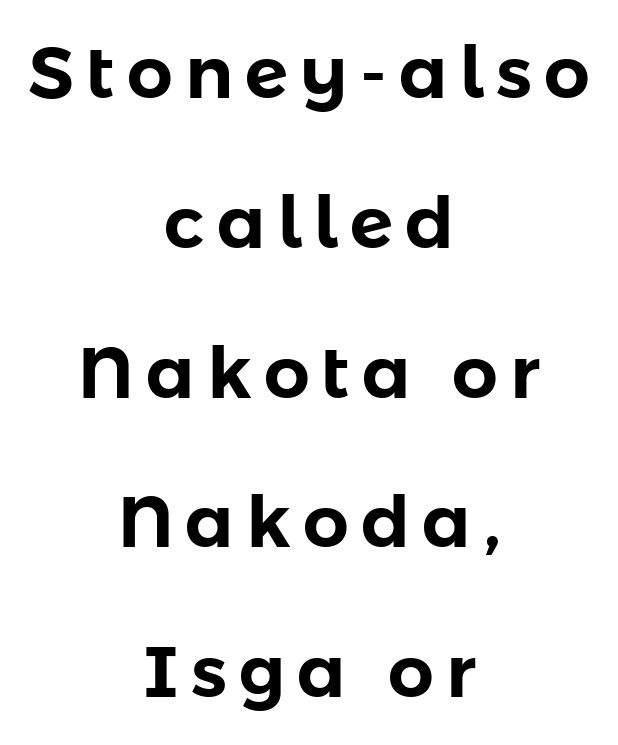
The image shows 72 px sans-serif type, upright; set centered, loose line spacing (2.08x), not underlined; low stroke contrast and a medium x-height.
